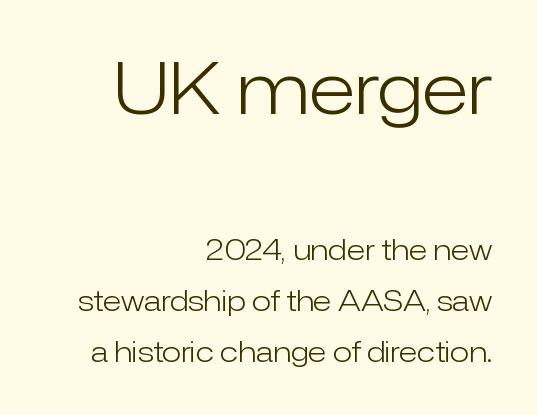
The image shows 71 px light sans-serif type, upright; set right-aligned, line spacing 1.83x, normal letter spacing, not underlined; the first (top) block is 2.54x larger; low stroke contrast and a medium x-height.
